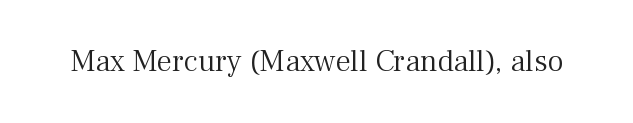
Default kerning and tracking; the words read as compact shapes. The area under the type is left untouched. The specimen reads as upright at a glance. Ink coverage per letter is moderate at most.
